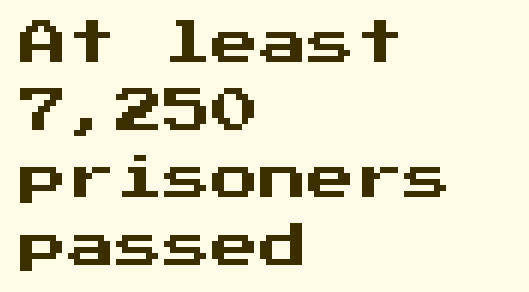
Q: Is the text italic (slanted)? A: No, it is upright.
Q: Is the typeface a serif or a sans-serif typeface? A: Sans-serif.
Q: Is the text underlined? A: No.
Q: How is the paragraph aligned? A: Left-aligned.
Q: Is the spacing between letters normal or unusually wide? A: Normal.
Q: Is the spacing between lines tight, normal or loose? A: Normal.
Q: Width (condensed, normal, or wide)? A: Normal.
Q: Stroke contrast? A: Medium.
Q: x-height? A: Medium.
Q: Monospaced? A: Yes.
